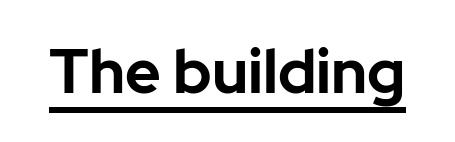
The characters display no serif detailing; their extremities are plain. You can see a thin bar hugging the bottom of the glyphs. The axis of the letterforms is exactly vertical. This rendering leaves character spacing at its baseline value. Do the characters align in a grid? No, the font is proportional.
